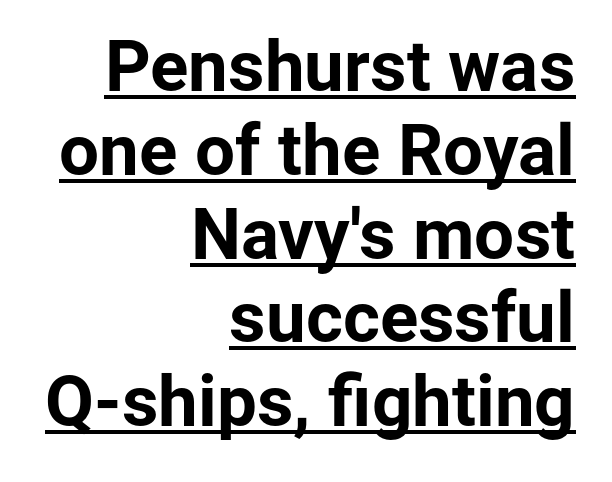
The tracking reads as untouched default to a designer's eye. Heavy-handed strokes throughout: this text is bold. Short and long lines alike share a common ending point at right. This sample uses an upright cut, with every glyph sitting square on the baseline. The glyphs in this specimen are sans serif. The typesetter has applied underlining to the passage shown.
